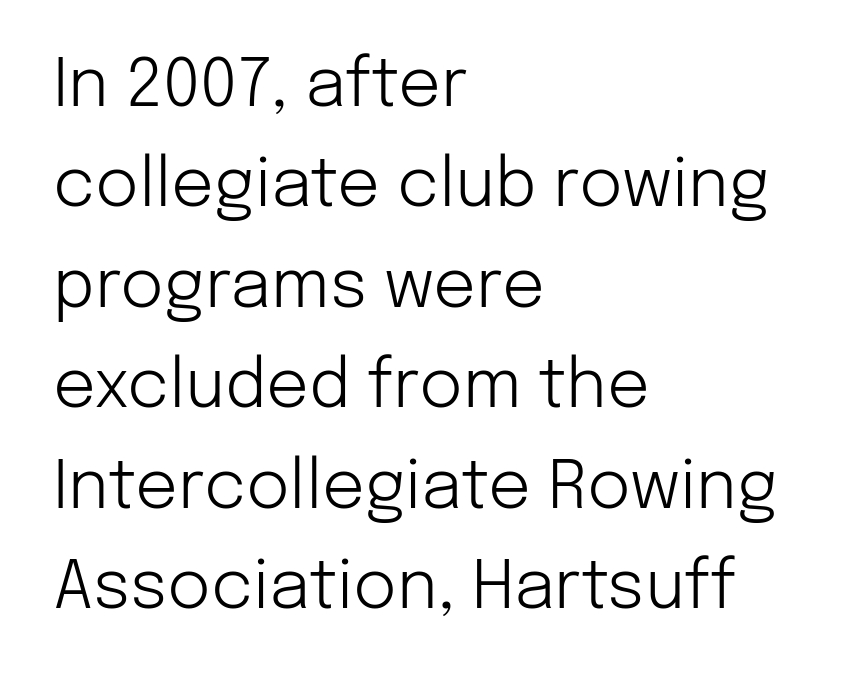
{"serif": "no", "italic": "no", "bold": "no", "weight": "light", "width": "normal", "stroke_contrast": "low", "x_height": "medium", "monospaced": "no", "underline": "no", "align": "left", "line_spacing": "normal", "line_spacing_ratio": 1.5, "letter_spacing": "normal", "letter_spacing_em": 0.0, "glyph_px": 67}
